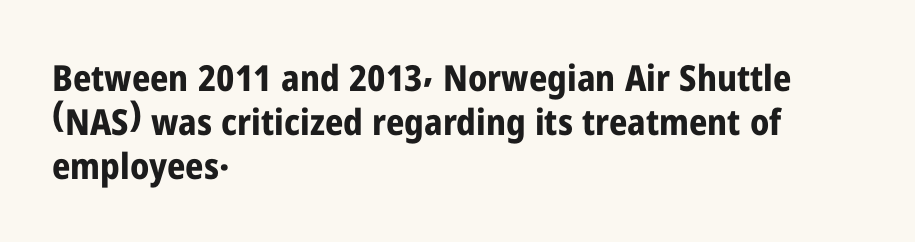
The image shows 36 px bold, condensed sans-serif type, upright; set left-aligned, line spacing 1.22x, normal letter spacing, not underlined; low stroke contrast and a medium x-height.
